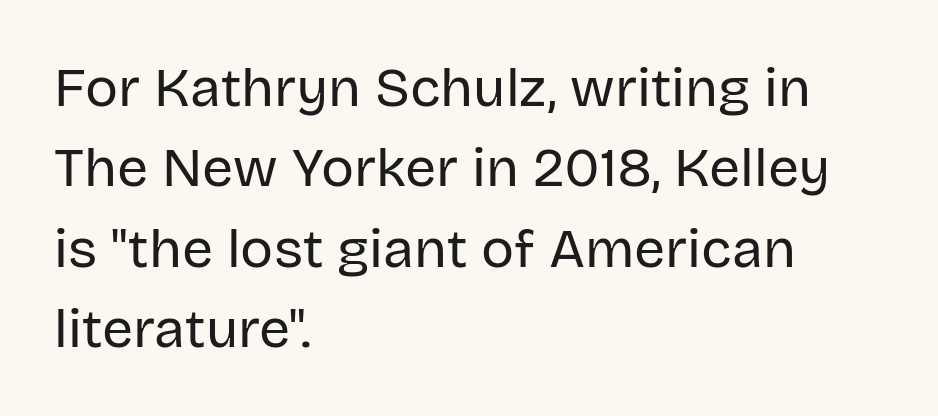
{"serif": "no", "italic": "no", "bold": "no", "weight": "regular", "width": "normal", "stroke_contrast": "low", "x_height": "large", "monospaced": "no", "underline": "no", "align": "left", "line_spacing": "normal", "line_spacing_ratio": 1.46, "letter_spacing": "normal", "letter_spacing_em": 0.0, "glyph_px": 55}
